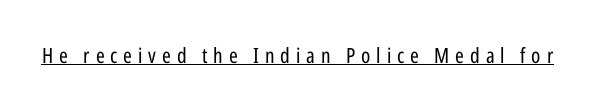
{"italic": "no", "bold": "no", "underline": "yes", "letter_spacing": "wide", "letter_spacing_em": 0.28, "glyph_px": 21}
